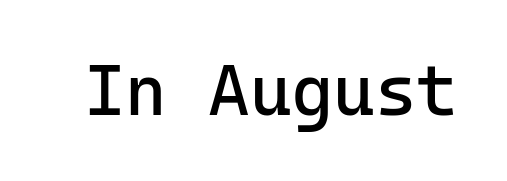
{"serif": "no", "italic": "no", "bold": "no", "weight": "regular", "width": "normal", "stroke_contrast": "low", "x_height": "medium", "monospaced": "yes", "underline": "no", "letter_spacing": "normal", "letter_spacing_em": 0.0, "glyph_px": 71}
